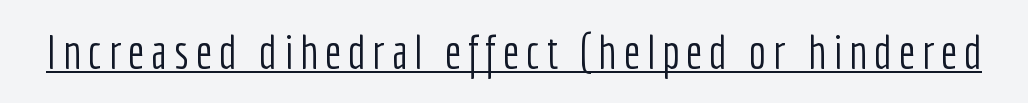
{"serif": "no", "italic": "no", "bold": "no", "weight": "light", "width": "condensed", "stroke_contrast": "low", "x_height": "medium", "monospaced": "no", "underline": "yes", "glyph_px": 47}
